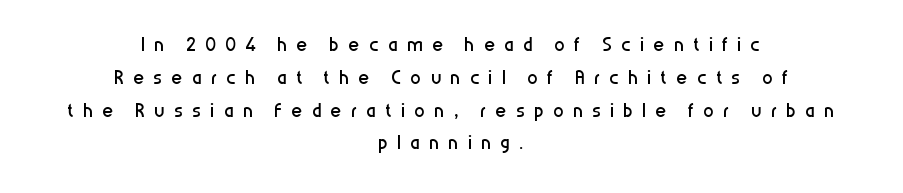
The image shows 26 px text type, upright; set centered, normal line spacing (1.26x), unusually wide letter spacing (+0.37 em), not underlined.
